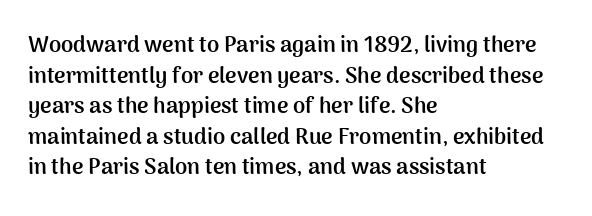
{"italic": "no", "bold": "yes", "underline": "no", "align": "left", "line_spacing": "normal", "line_spacing_ratio": 1.39, "letter_spacing": "normal", "letter_spacing_em": 0.0, "glyph_px": 22}
